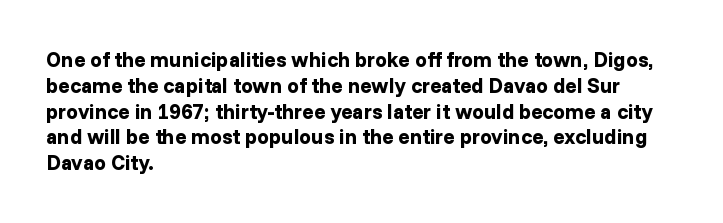
The letters stand upright; this is a roman face. Every row of glyphs begins at an identical x-position on the left. Between one letter and the next there's only the usual sliver of space. Caption: bold face, heavy strokes.
